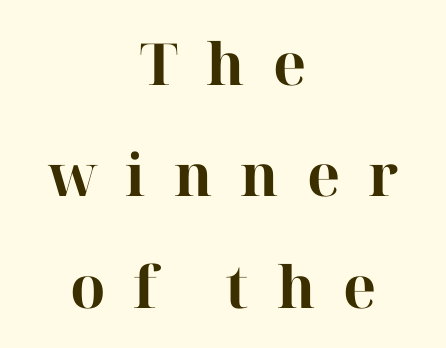
The rendering inserts visible extra space after every character. This sample trades compactness for vertical openness between lines. This rendering employs a face with finishing strokes, i.e., a serif. In terms of posture, this sample is upright.
